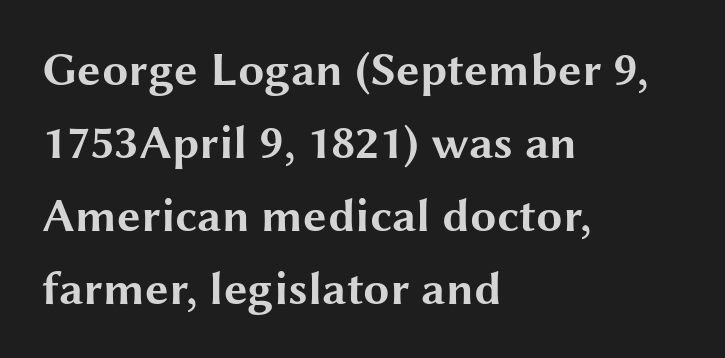
Q: Is the text bold? A: Yes.
Q: Is the text italic (slanted)? A: No, it is upright.
Q: Is the typeface a serif or a sans-serif typeface? A: Sans-serif.
Q: Is the text underlined? A: No.
Q: How is the paragraph aligned? A: Left-aligned.
Q: Is the spacing between letters normal or unusually wide? A: Normal.
Q: Is the spacing between lines tight, normal or loose? A: Normal.
Q: Width (condensed, normal, or wide)? A: Wide.
Q: Stroke contrast? A: Medium.
Q: x-height? A: Medium.
Q: Monospaced? A: No.
